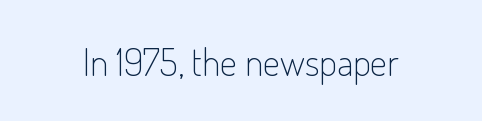
Q: Is the text bold? A: No.
Q: Is the text italic (slanted)? A: No, it is upright.
Q: Is the typeface a serif or a sans-serif typeface? A: Sans-serif.
Q: Is the text underlined? A: No.
Q: Is the spacing between letters normal or unusually wide? A: Normal.
Q: Width (condensed, normal, or wide)? A: Condensed.
Q: Stroke contrast? A: Low.
Q: x-height? A: Small.
Q: Monospaced? A: No.
